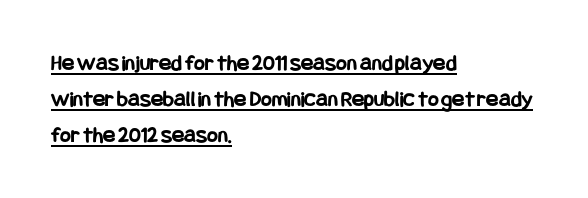
Q: Is the text bold? A: Yes.
Q: Is the text italic (slanted)? A: No, it is upright.
Q: Is the text underlined? A: Yes.
Q: How is the paragraph aligned? A: Left-aligned.
Q: Is the spacing between letters normal or unusually wide? A: Normal.
Q: Is the spacing between lines tight, normal or loose? A: Normal.
